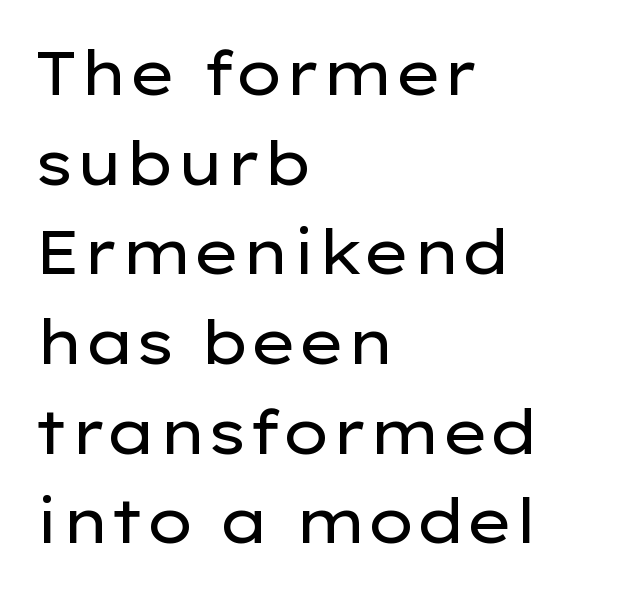
Q: Is the text bold? A: No.
Q: Is the text italic (slanted)? A: No, it is upright.
Q: Is the typeface a serif or a sans-serif typeface? A: Sans-serif.
Q: Is the text underlined? A: No.
Q: How is the paragraph aligned? A: Left-aligned.
Q: Is the spacing between letters normal or unusually wide? A: Normal.
Q: Is the spacing between lines tight, normal or loose? A: Normal.
Q: Width (condensed, normal, or wide)? A: Wide.
Q: Stroke contrast? A: Low.
Q: x-height? A: Medium.
Q: Monospaced? A: No.
